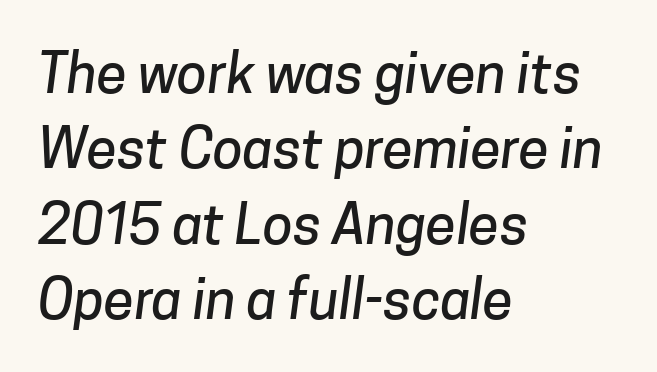
The image shows 55 px sans-serif type; set left-aligned, normal line spacing (1.37x), normal letter spacing, not underlined; low stroke contrast and a medium x-height.
